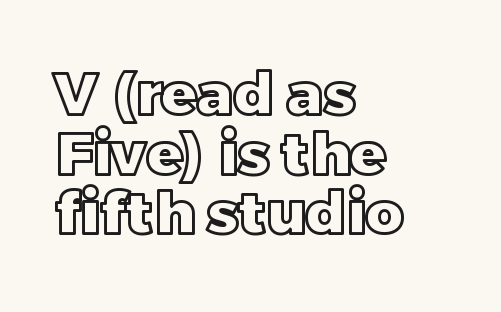
Q: Is the text italic (slanted)? A: No, it is upright.
Q: Is the text underlined? A: No.
Q: How is the paragraph aligned? A: Left-aligned.
Q: Is the spacing between letters normal or unusually wide? A: Normal.
Q: Is the spacing between lines tight, normal or loose? A: Tight.
Q: Width (condensed, normal, or wide)? A: Normal.
Q: x-height? A: Large.
Q: Monospaced? A: No.
